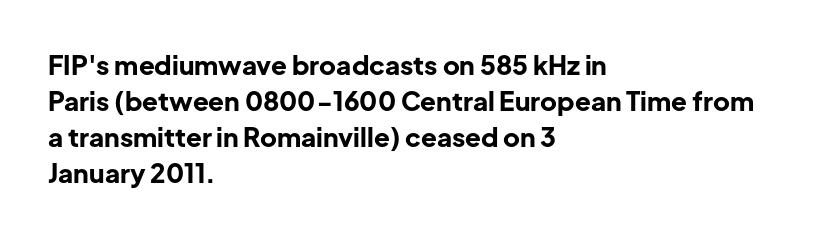
Q: Is the text bold? A: Yes.
Q: Is the text italic (slanted)? A: No, it is upright.
Q: Is the text underlined? A: No.
Q: How is the paragraph aligned? A: Left-aligned.
Q: Is the spacing between letters normal or unusually wide? A: Normal.
Q: Is the spacing between lines tight, normal or loose? A: Normal.
